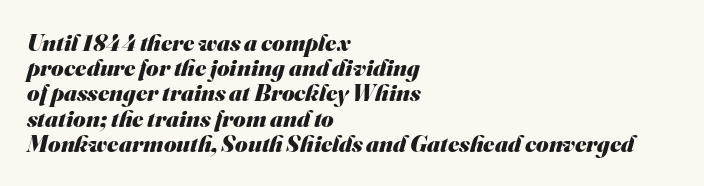
Q: Is the text bold? A: Yes.
Q: Is the text underlined? A: No.
Q: How is the paragraph aligned? A: Left-aligned.
Q: Is the spacing between letters normal or unusually wide? A: Normal.
Q: Is the spacing between lines tight, normal or loose? A: Tight.
